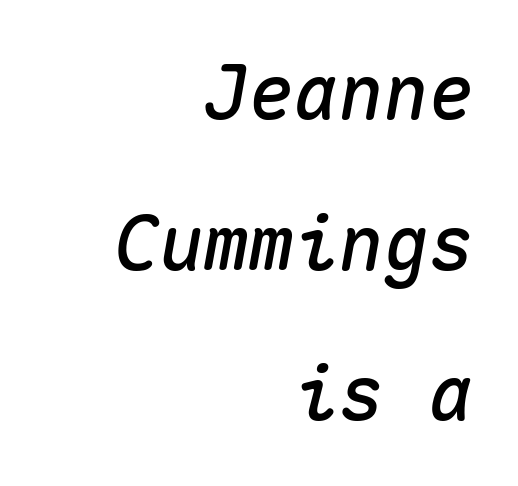
Q: Is the text italic (slanted)? A: Yes, it leans right by about 10 degrees.
Q: Is the text underlined? A: No.
Q: How is the paragraph aligned? A: Right-aligned.
Q: Is the spacing between letters normal or unusually wide? A: Normal.
Q: Is the spacing between lines tight, normal or loose? A: Loose.
Q: Width (condensed, normal, or wide)? A: Normal.
Q: Stroke contrast? A: Medium.
Q: x-height? A: Medium.
Q: Monospaced? A: Yes.
